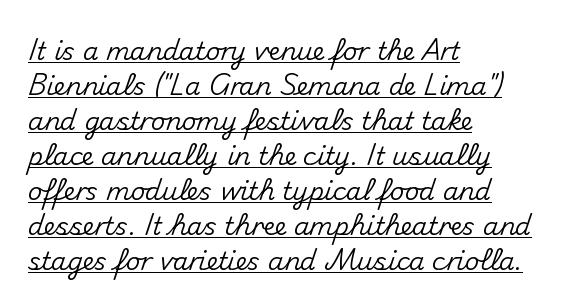
The image shows 25 px text type; set left-aligned, normal line spacing (1.4x), normal letter spacing, underlined.
